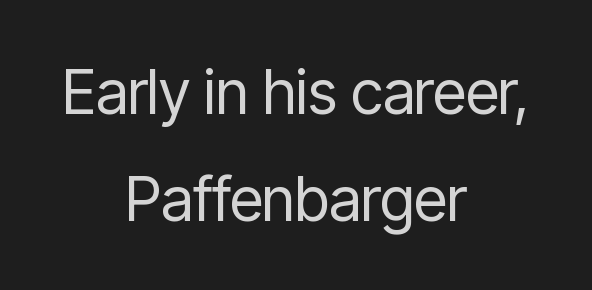
The image shows 61 px regular-weight, condensed sans-serif type, upright; set centered, line spacing 1.75x, normal letter spacing, not underlined; low stroke contrast and a medium x-height.
